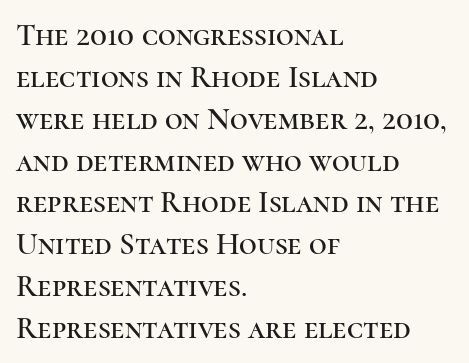
{"serif": "yes", "italic": "no", "width": "normal", "stroke_contrast": "high", "x_height": "medium", "monospaced": "no", "underline": "no", "align": "left", "line_spacing": "normal", "line_spacing_ratio": 1.35, "letter_spacing": "normal", "letter_spacing_em": 0.0, "glyph_px": 31}
